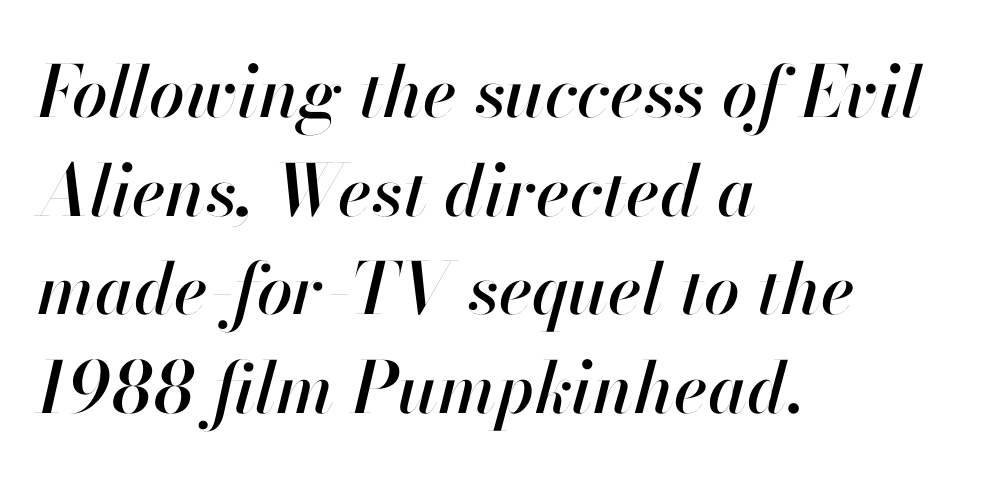
{"italic": "yes", "lean": "right", "slant_degrees": 13, "width": "normal", "stroke_contrast": "high", "x_height": "small", "monospaced": "no", "underline": "no", "align": "left", "line_spacing": "normal", "line_spacing_ratio": 1.39, "letter_spacing": "normal", "letter_spacing_em": 0.0, "glyph_px": 71}
